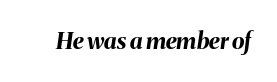
{"italic": "yes", "lean": "right", "slant_degrees": 8, "bold": "yes", "underline": "no", "letter_spacing": "normal", "letter_spacing_em": 0.0, "glyph_px": 23}
